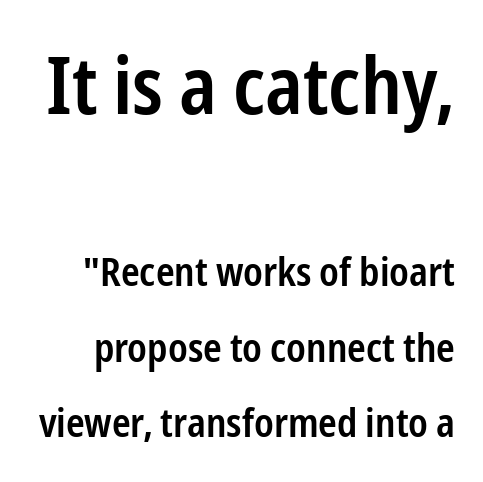
Q: Is the text bold? A: Semi-bold.
Q: Is the text italic (slanted)? A: No, it is upright.
Q: Is the typeface a serif or a sans-serif typeface? A: Sans-serif.
Q: Is the text underlined? A: No.
Q: Is the spacing between letters normal or unusually wide? A: Normal.
Q: Which block of text is set in a larger size, the first (top) or the second (bottom)? A: The first (top) one.
Q: Width (condensed, normal, or wide)? A: Condensed.
Q: Stroke contrast? A: Low.
Q: x-height? A: Medium.
Q: Monospaced? A: No.
